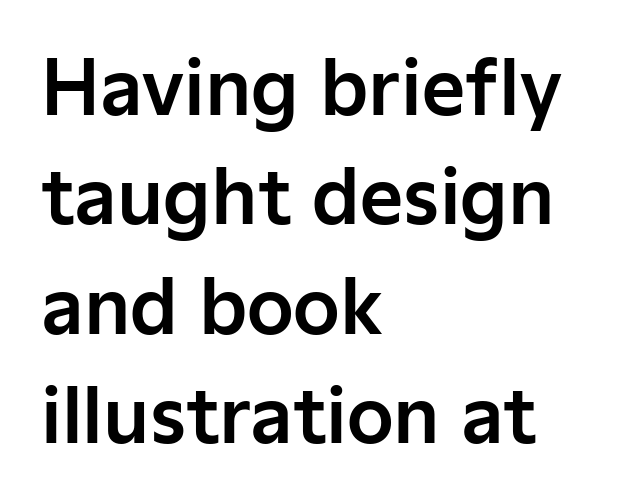
The line texture is even and compact thanks to regular tracking. Each letter keeps its own natural width here, so spacing adapts to shape. The letters stand upright; this is a roman face. I'd call this a sans setting — the letters go barefoot. The area under the type is left untouched.
